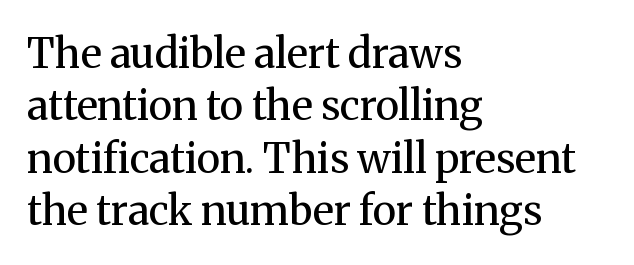
The image shows 41 px regular-weight serif type, upright; set left-aligned, normal line spacing (1.28x), normal letter spacing, not underlined; medium stroke contrast and a medium x-height.
